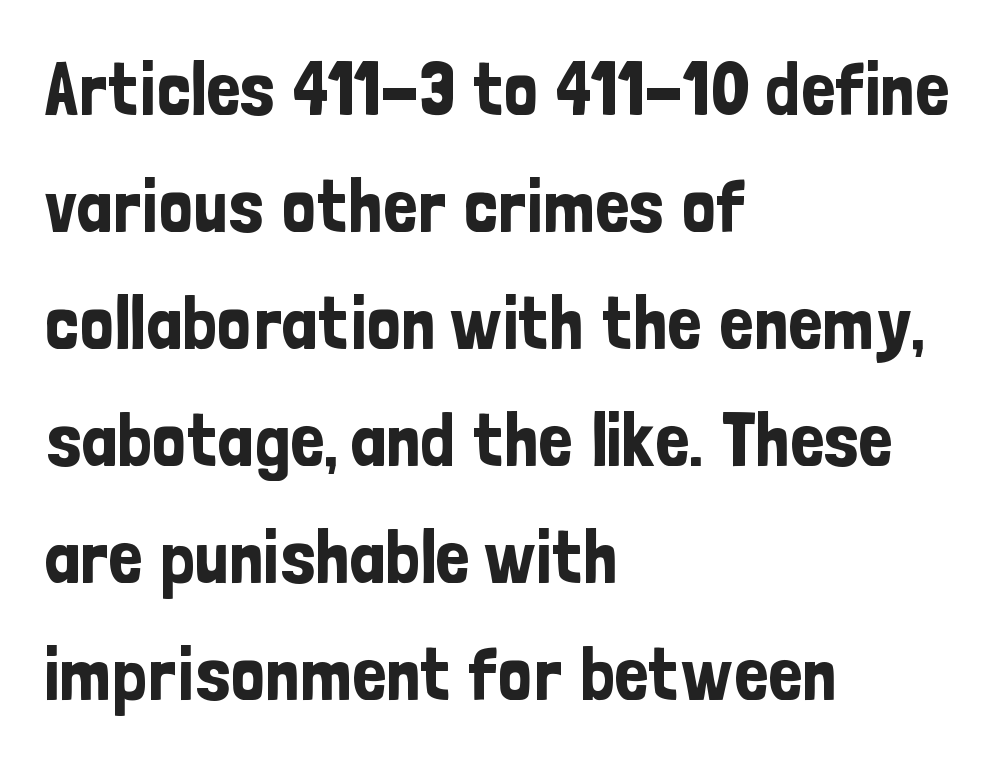
The image shows 75 px condensed sans-serif type, upright; set left-aligned, normal line spacing (1.56x), normal letter spacing, not underlined; low stroke contrast and a medium x-height.
